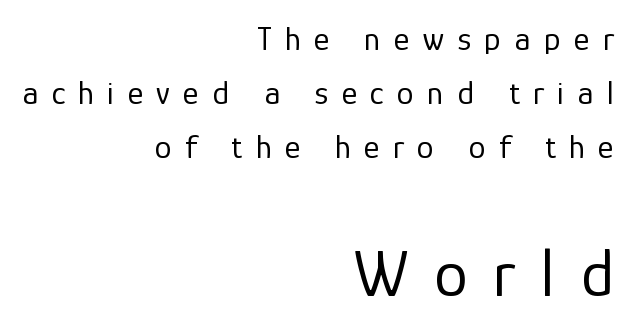
The image shows 67 px regular-weight sans-serif type, upright; set right-aligned, normal line spacing (1.59x), unusually wide letter spacing (+0.39 em), not underlined; the second (bottom) block is 1.97x larger; low stroke contrast and a medium x-height.
